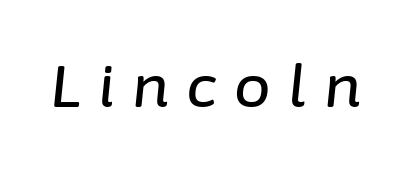
{"italic": "yes", "lean": "right", "slant_degrees": 6, "width": "normal", "stroke_contrast": "low", "x_height": "medium", "monospaced": "no", "underline": "no", "letter_spacing": "wide", "letter_spacing_em": 0.3, "glyph_px": 58}
